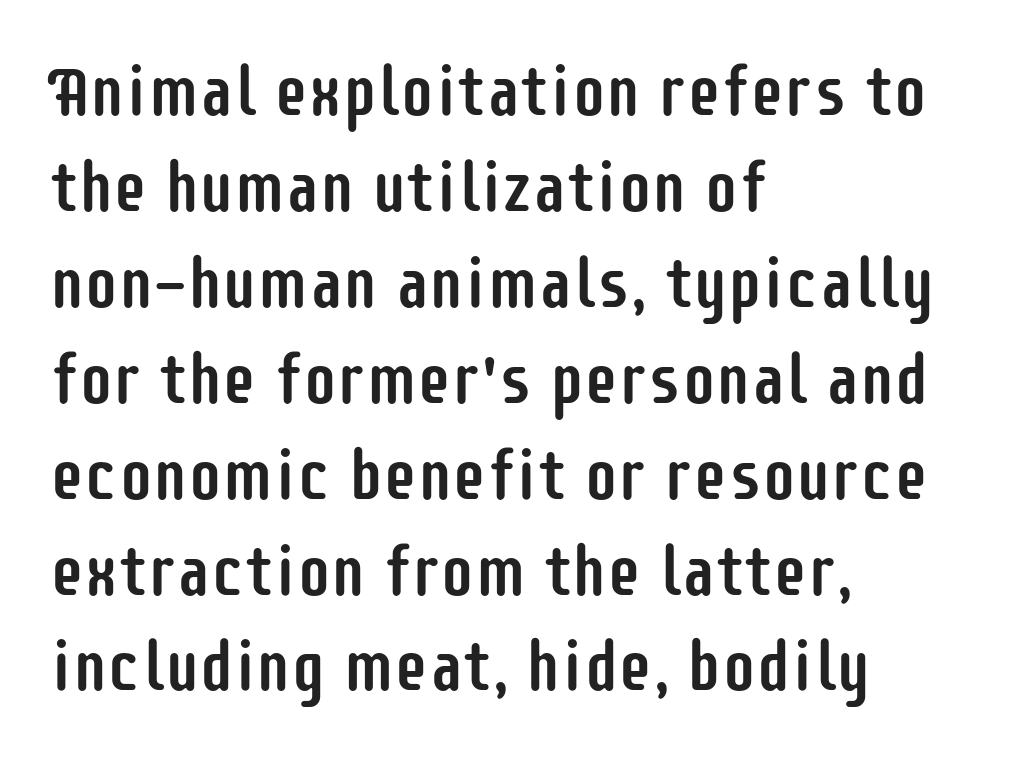
The image shows 69 px condensed sans-serif type, upright; set left-aligned, normal line spacing (1.39x), normal letter spacing, not underlined; low stroke contrast and a large x-height.
